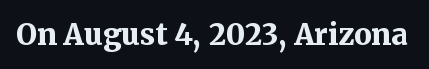
Tracking here is standard; glyphs follow each other at the usual distance. This sample has the flowing, uneven cadence of proportional lettering. Letters rest on an invisible, unmarked baseline. Characters remain perfectly vertical along every line. Serifs: yes, visible at the terminals of the letterforms.
